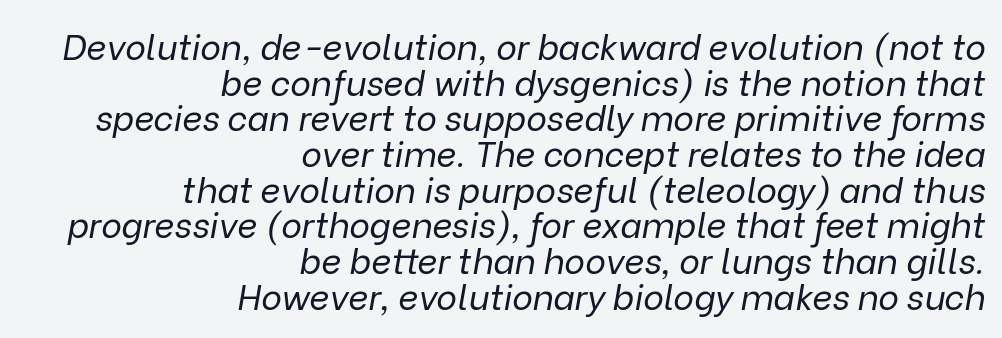
Looking at the ascenders, they clearly lean. The letters look calm and open, with moderate or lighter stems. Default kerning and tracking; the words read as compact shapes. The paragraph shown leans on its right margin. The lines are packed closely together with very little leading. A bare baseline throughout the passage.
